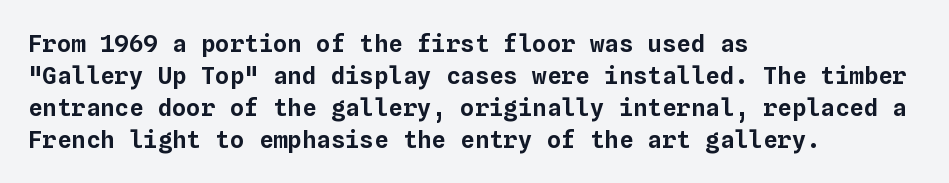
The image shows 24 px text type, upright; set left-aligned, normal line spacing (1.34x), normal letter spacing, not underlined.
